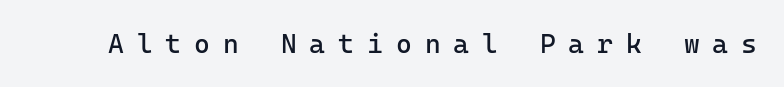
{"italic": "no", "bold": "no", "underline": "no", "letter_spacing": "wide", "letter_spacing_em": 0.48, "glyph_px": 27}
